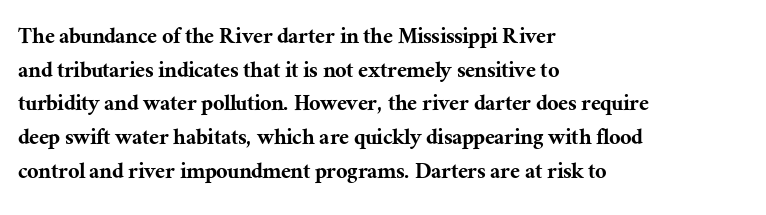
The image shows 25 px text type, upright; set left-aligned, normal line spacing (1.35x), normal letter spacing, not underlined.
